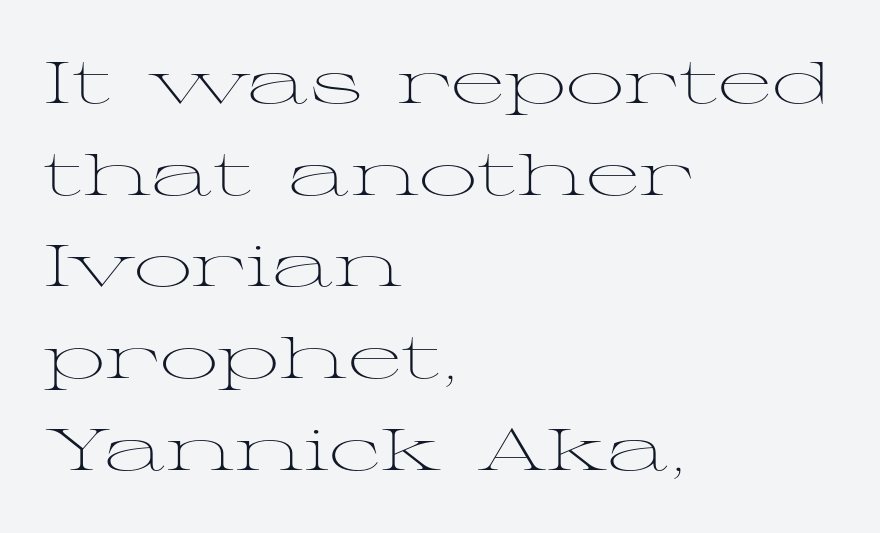
Q: Is the text bold? A: No.
Q: Is the text italic (slanted)? A: No, it is upright.
Q: Is the typeface a serif or a sans-serif typeface? A: Serif.
Q: Is the text underlined? A: No.
Q: How is the paragraph aligned? A: Left-aligned.
Q: Is the spacing between letters normal or unusually wide? A: Normal.
Q: Is the spacing between lines tight, normal or loose? A: Normal.
Q: Width (condensed, normal, or wide)? A: Wide.
Q: Stroke contrast? A: Medium.
Q: x-height? A: Medium.
Q: Monospaced? A: No.
